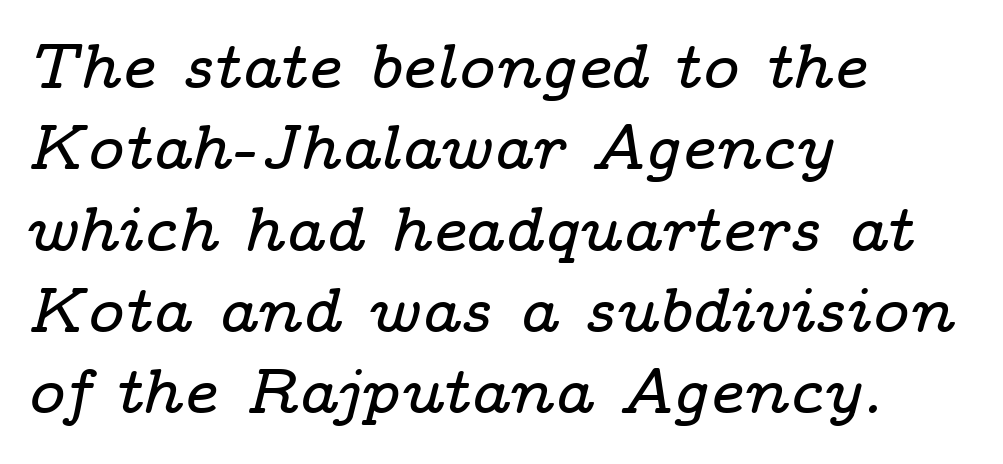
{"serif": "yes", "italic": "yes", "lean": "right", "slant_degrees": 14, "width": "wide", "stroke_contrast": "low", "x_height": "medium", "monospaced": "no", "underline": "no", "align": "left", "line_spacing": "normal", "line_spacing_ratio": 1.29, "letter_spacing": "normal", "letter_spacing_em": 0.0, "glyph_px": 63}
